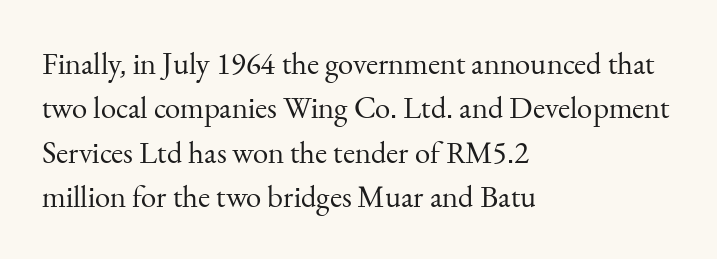
Q: Is the text bold? A: No.
Q: Is the text italic (slanted)? A: No, it is upright.
Q: Is the typeface a serif or a sans-serif typeface? A: Serif.
Q: Is the text underlined? A: No.
Q: How is the paragraph aligned? A: Left-aligned.
Q: Is the spacing between letters normal or unusually wide? A: Normal.
Q: Is the spacing between lines tight, normal or loose? A: Normal.
Q: Width (condensed, normal, or wide)? A: Normal.
Q: Stroke contrast? A: Medium.
Q: x-height? A: Small.
Q: Monospaced? A: No.
